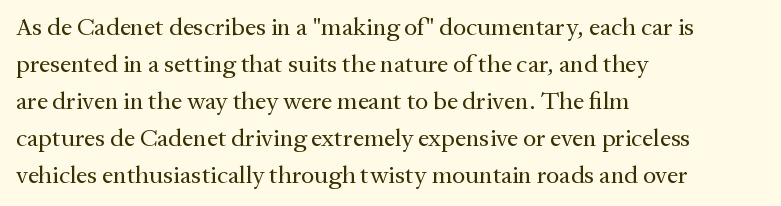
{"italic": "no", "bold": "no", "underline": "no", "align": "left", "line_spacing": "normal", "line_spacing_ratio": 1.48, "letter_spacing": "normal", "letter_spacing_em": 0.0, "glyph_px": 25}
